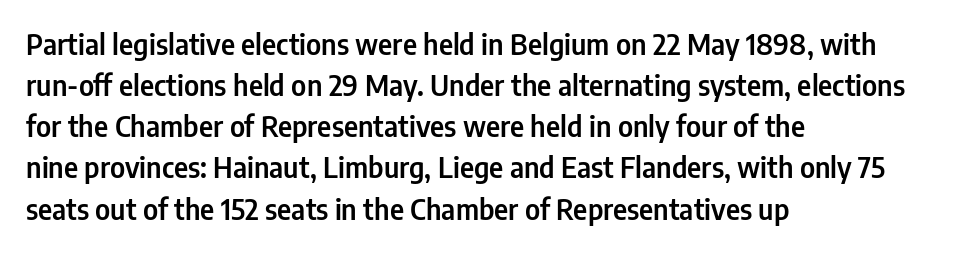
The image shows 28 px condensed sans-serif type, upright; set left-aligned, normal line spacing (1.47x), normal letter spacing, not underlined; low stroke contrast and a medium x-height.
